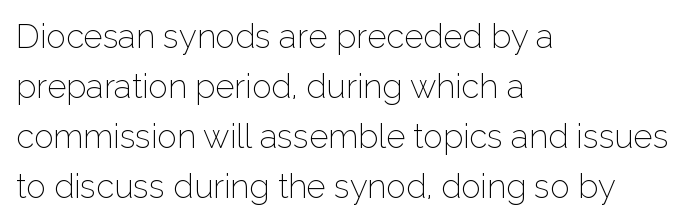
{"serif": "no", "italic": "no", "bold": "no", "weight": "thin", "width": "normal", "stroke_contrast": "low", "x_height": "medium", "monospaced": "no", "underline": "no", "align": "left", "line_spacing": "normal", "line_spacing_ratio": 1.52, "letter_spacing": "normal", "letter_spacing_em": 0.0, "glyph_px": 33}
